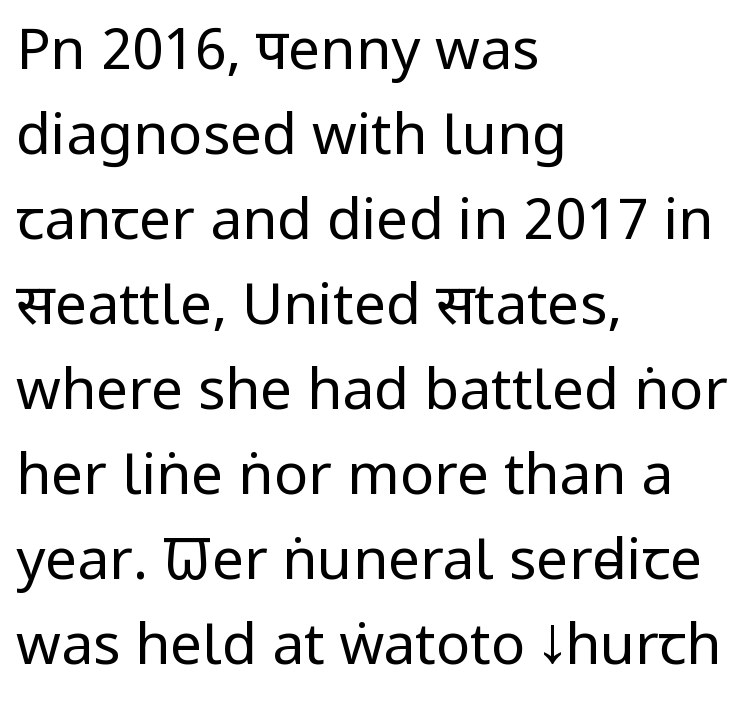
The image shows 57 px regular-weight, condensed sans-serif type, upright; set left-aligned, normal line spacing (1.49x), normal letter spacing, not underlined; low stroke contrast and a large x-height.
